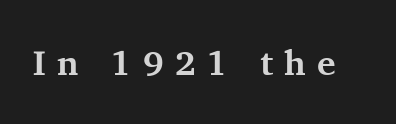
Tracking value appears strongly positive — letters spread wide. A typesetter would mark this as roman, not italic. Compared with an ordinary text face, these strokes are far heavier — a full bold. The text was rendered using a seriffed face with decorative stroke endings. Is this a fixed-width face? No — the glyphs have proportional, varying widths.
